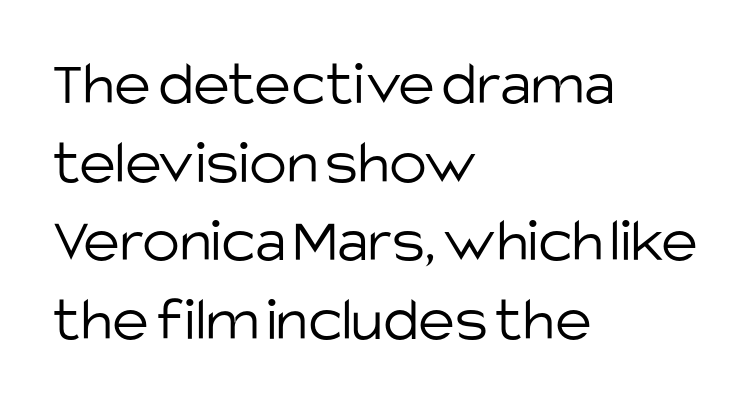
The image shows 63 px light sans-serif type, upright; set left-aligned, normal line spacing (1.25x), normal letter spacing, not underlined; low stroke contrast and a large x-height.
